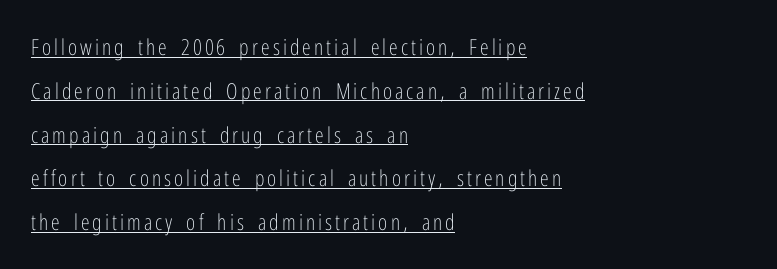
The image shows 22 px text type, upright; set left-aligned, loose line spacing (1.99x), underlined.
